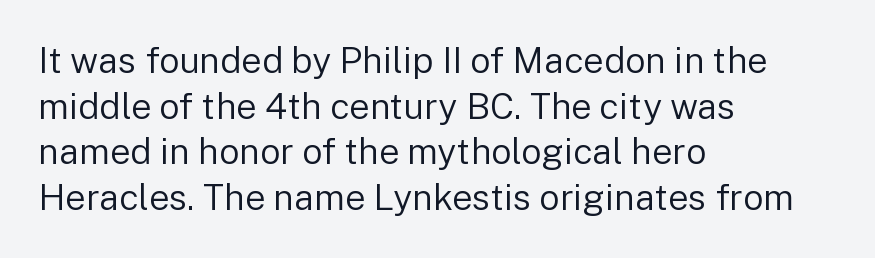
{"serif": "no", "italic": "no", "bold": "no", "weight": "regular", "width": "normal", "stroke_contrast": "low", "x_height": "medium", "monospaced": "no", "underline": "no", "align": "left", "line_spacing": "normal", "line_spacing_ratio": 1.27, "letter_spacing": "normal", "letter_spacing_em": 0.0, "glyph_px": 36}
